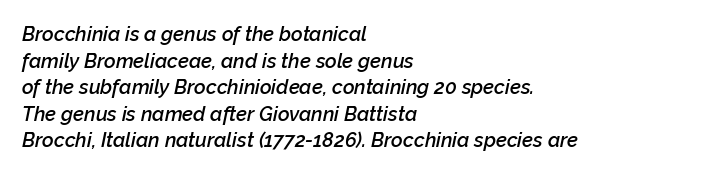
Just letters on the line, the space beneath them empty. Every row of glyphs begins at an identical x-position on the left. There's an unmistakable incline to the writing here. The rendering uses a moderate line-height, typical for paragraphs. Observe the ordinary spacing: letters are neighbours, not strangers.
